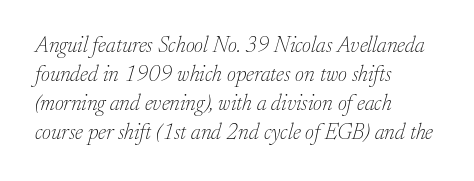
{"italic": "yes", "lean": "right", "slant_degrees": 17, "bold": "no", "underline": "no", "align": "left", "line_spacing": "normal", "line_spacing_ratio": 1.32, "letter_spacing": "normal", "letter_spacing_em": 0.0, "glyph_px": 22}
